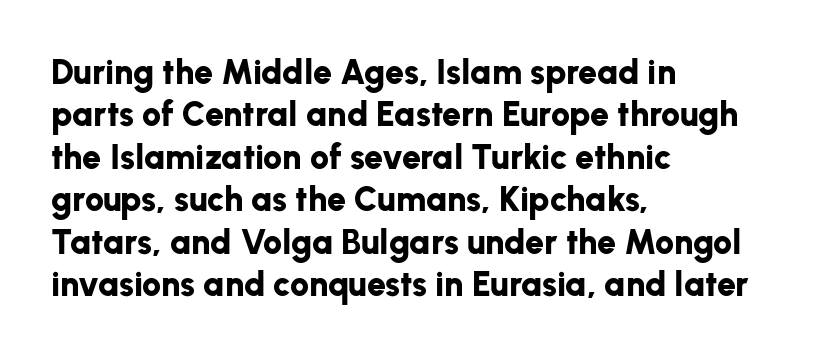
The image shows 34 px bold sans-serif type, upright; set left-aligned, normal line spacing (1.25x), normal letter spacing, not underlined; low stroke contrast and a medium x-height.
